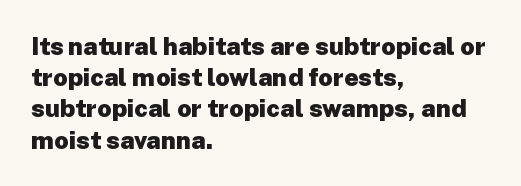
The image shows 25 px bold type, upright; set left-aligned, normal line spacing (1.25x), normal letter spacing, not underlined.
